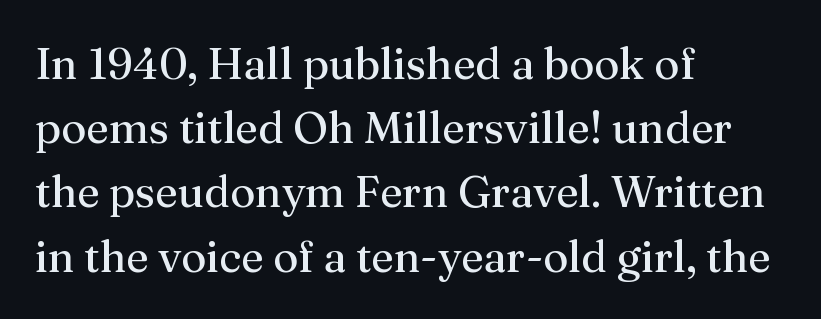
Q: Is the text bold? A: No.
Q: Is the text italic (slanted)? A: No, it is upright.
Q: Is the typeface a serif or a sans-serif typeface? A: Serif.
Q: Is the text underlined? A: No.
Q: How is the paragraph aligned? A: Left-aligned.
Q: Is the spacing between letters normal or unusually wide? A: Normal.
Q: Is the spacing between lines tight, normal or loose? A: Normal.
Q: Width (condensed, normal, or wide)? A: Normal.
Q: Stroke contrast? A: Medium.
Q: x-height? A: Medium.
Q: Monospaced? A: No.
